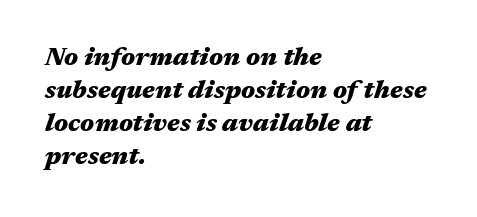
Q: Is the text bold? A: Yes.
Q: Is the text italic (slanted)? A: Yes, it leans right by about 17 degrees.
Q: Is the text underlined? A: No.
Q: How is the paragraph aligned? A: Left-aligned.
Q: Is the spacing between letters normal or unusually wide? A: Normal.
Q: Is the spacing between lines tight, normal or loose? A: Normal.
